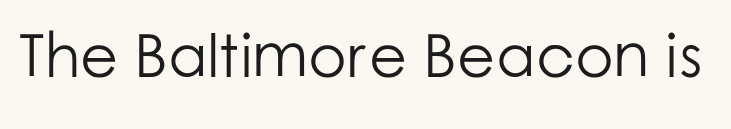
Look at the tracking — it's just the regular setting, nothing added. Proportional: the letters do not fall into vertical columns. Nothing heavy about these letters — not bold at all. The axis of the letterforms is exactly vertical.
